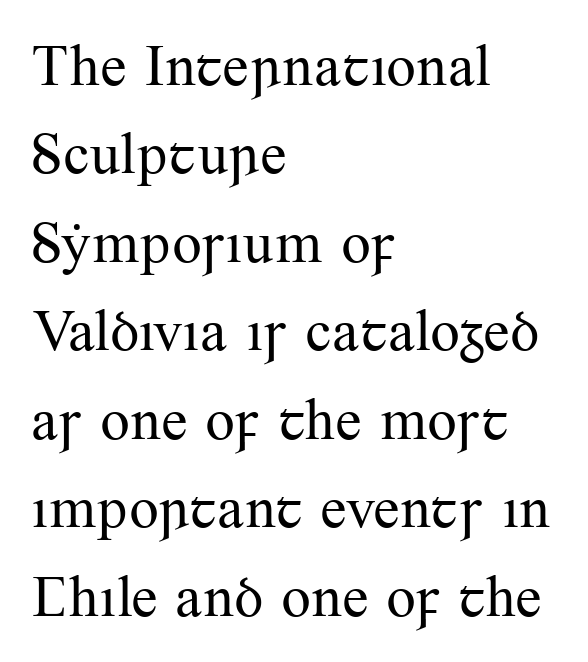
Q: Is the text bold? A: No.
Q: Is the text italic (slanted)? A: No, it is upright.
Q: Is the typeface a serif or a sans-serif typeface? A: Serif.
Q: Is the text underlined? A: No.
Q: How is the paragraph aligned? A: Left-aligned.
Q: Is the spacing between letters normal or unusually wide? A: Normal.
Q: Is the spacing between lines tight, normal or loose? A: Normal.
Q: Width (condensed, normal, or wide)? A: Normal.
Q: Stroke contrast? A: Medium.
Q: x-height? A: Small.
Q: Monospaced? A: No.
